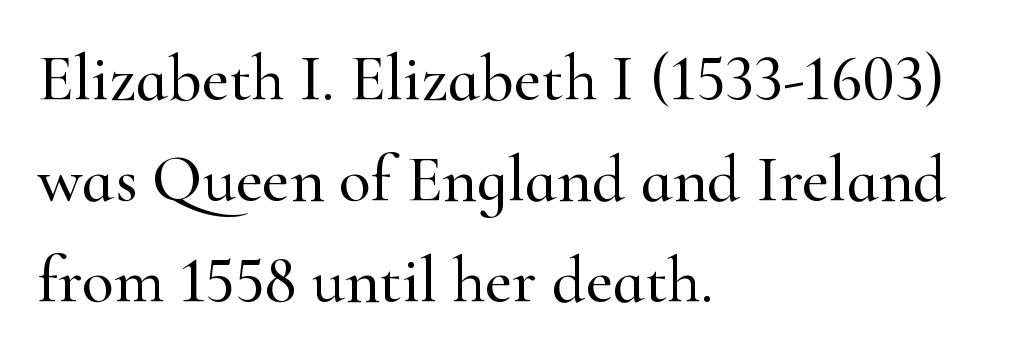
The passage shown has conventional tracking throughout. Only glyphs here, with clear space below each row. Varying glyph widths throughout — classic text-font behaviour. Tall strokes in this sample are plumb rather than angled.
